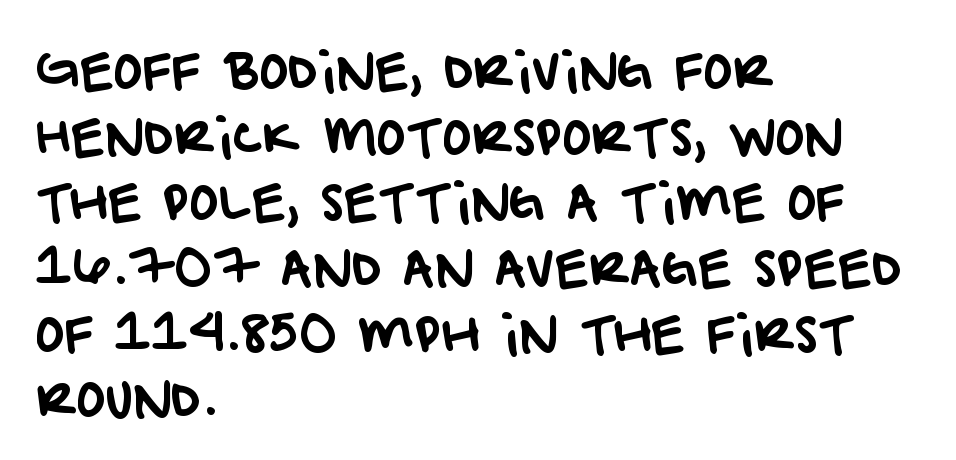
The space between consecutive lines is moderate. The passage shown is typed in a proportional face where columns would drift. The horizontal fit of the characters is conventional and even. Has an underline been added? It has not. Examine the stroke ends and you'll find no serifs.
